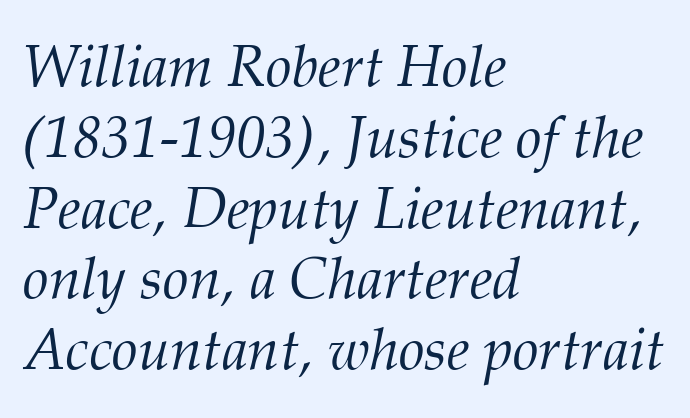
Looks like regular typesetting: each glyph gets only the width it needs. The space beneath each line is pristine and unruled. Nobody touched the tracking dial on this one. Reading down the block, your eye returns to a fixed left position each line. This is serif lettering, the kind often seen in printed books. Is this a heavy cut? Hardly; it is regular or lighter.
